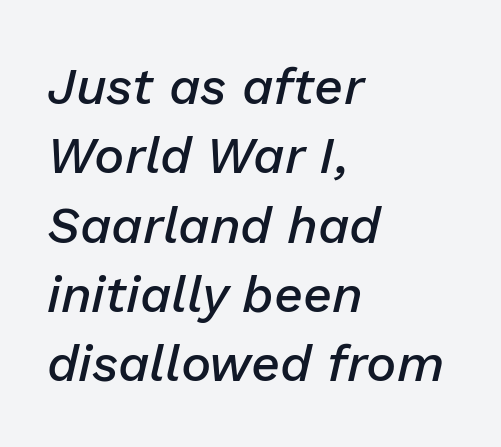
Q: Is the text bold? A: Semi-bold.
Q: Is the text italic (slanted)? A: Yes, it leans right by about 13 degrees.
Q: Is the text underlined? A: No.
Q: How is the paragraph aligned? A: Left-aligned.
Q: Is the spacing between letters normal or unusually wide? A: Normal.
Q: Is the spacing between lines tight, normal or loose? A: Normal.
Q: Width (condensed, normal, or wide)? A: Normal.
Q: Stroke contrast? A: Low.
Q: x-height? A: Medium.
Q: Monospaced? A: No.
